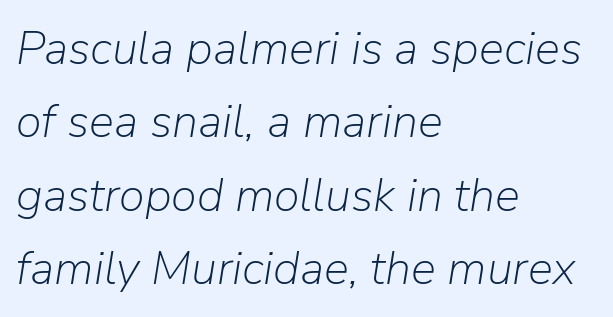
The image shows 47 px light type, italic (leaning right); set left-aligned, normal line spacing (1.56x), normal letter spacing, not underlined; low stroke contrast and a medium x-height.
